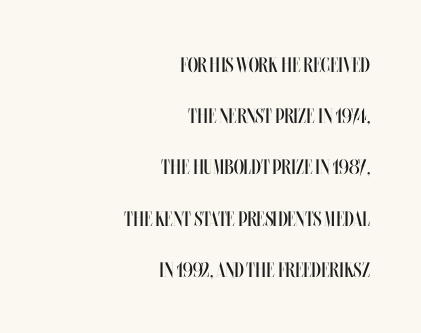
{"italic": "no", "bold": "no", "underline": "no", "align": "right", "line_spacing": "loose", "line_spacing_ratio": 2.44, "letter_spacing": "normal", "letter_spacing_em": 0.0, "glyph_px": 21}
